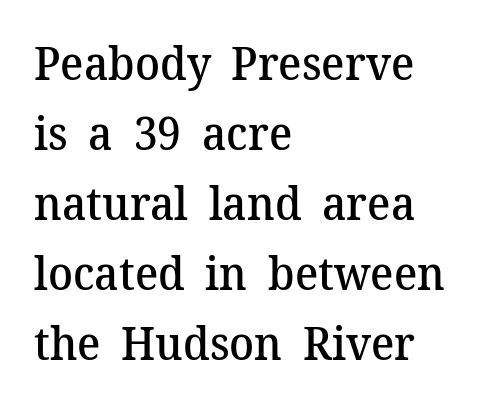
Q: Is the text bold? A: Semi-bold.
Q: Is the text italic (slanted)? A: No, it is upright.
Q: Is the typeface a serif or a sans-serif typeface? A: Serif.
Q: Is the text underlined? A: No.
Q: How is the paragraph aligned? A: Left-aligned.
Q: Is the spacing between letters normal or unusually wide? A: Normal.
Q: Is the spacing between lines tight, normal or loose? A: Normal.
Q: Width (condensed, normal, or wide)? A: Normal.
Q: Stroke contrast? A: Medium.
Q: x-height? A: Medium.
Q: Monospaced? A: No.
